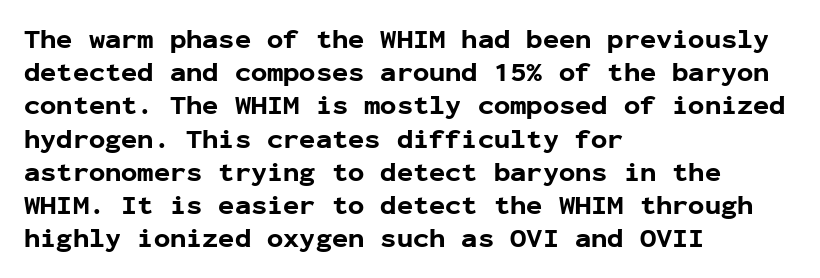
There is no visible air inserted between adjacent glyphs. In terms of weight, the rendering is a true, heavy bold. Visually the block forms a straight wall on the left and a jagged coastline on the right. Lines of text with bare space underneath. If you drew a line through each stem, it would be perfectly vertical.
